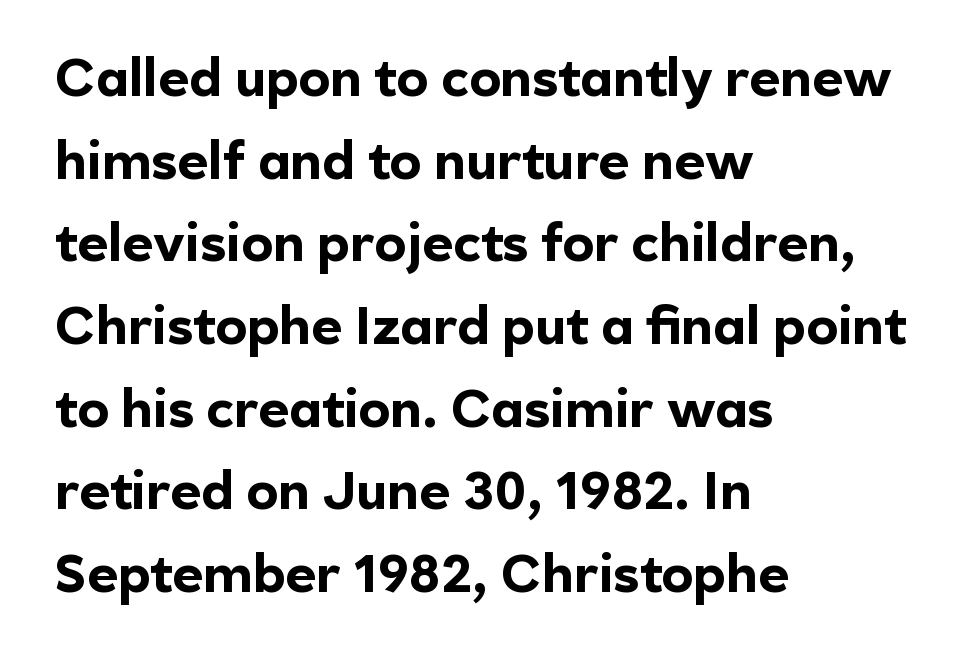
The image shows 53 px bold sans-serif type, upright; set left-aligned, normal line spacing (1.56x), normal letter spacing, not underlined; a medium x-height.
